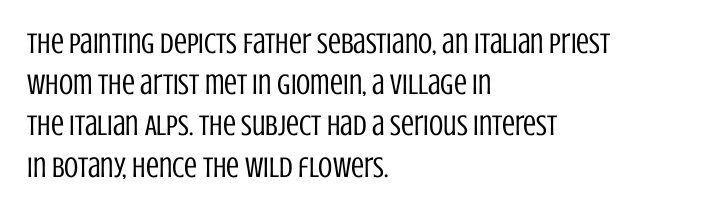
Q: Is the text bold? A: No.
Q: Is the text italic (slanted)? A: No, it is upright.
Q: Is the typeface a serif or a sans-serif typeface? A: Sans-serif.
Q: Is the text underlined? A: No.
Q: How is the paragraph aligned? A: Left-aligned.
Q: Is the spacing between letters normal or unusually wide? A: Normal.
Q: Is the spacing between lines tight, normal or loose? A: Normal.
Q: Width (condensed, normal, or wide)? A: Condensed.
Q: Stroke contrast? A: Low.
Q: x-height? A: Large.
Q: Monospaced? A: No.
